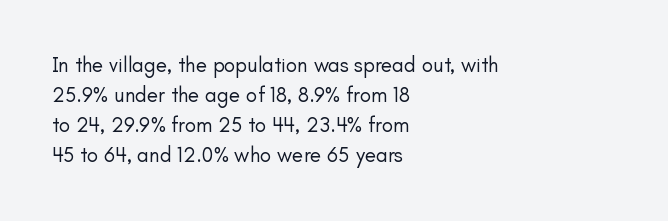
The image shows 21 px text type, upright; set left-aligned, normal line spacing (1.43x), normal letter spacing, not underlined.
